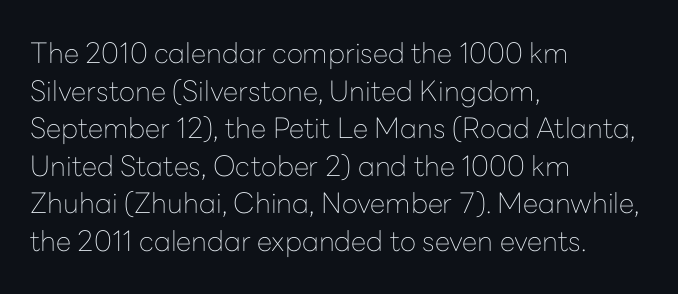
{"serif": "no", "italic": "no", "bold": "no", "weight": "thin", "width": "normal", "stroke_contrast": "low", "x_height": "medium", "monospaced": "no", "underline": "no", "align": "left", "line_spacing": "normal", "line_spacing_ratio": 1.34, "letter_spacing": "normal", "letter_spacing_em": 0.0, "glyph_px": 28}
